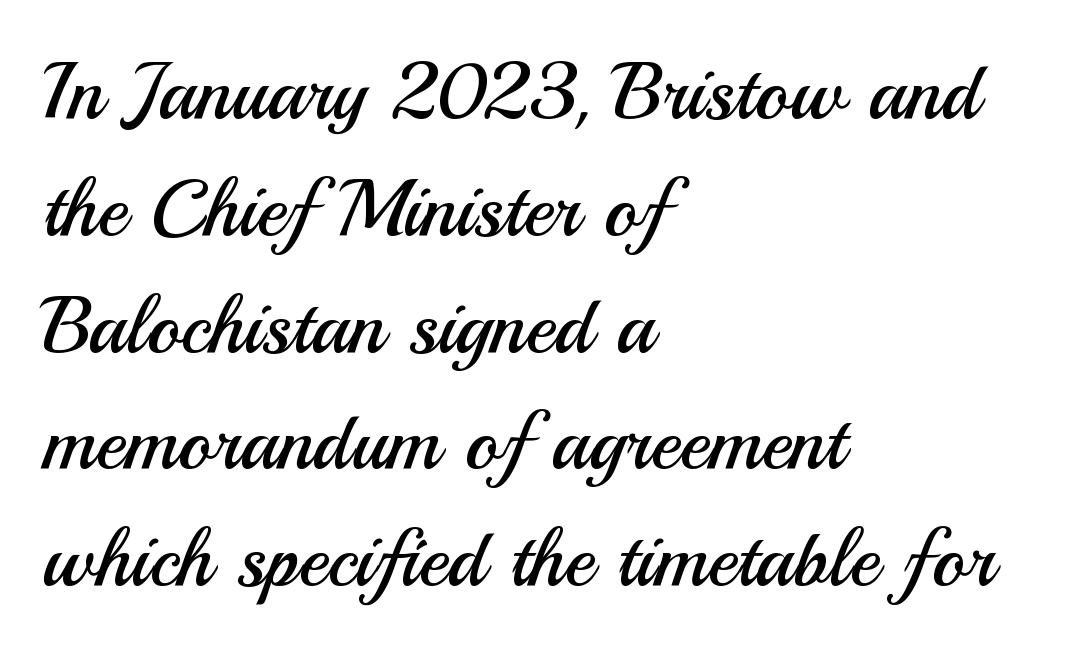
Q: Is the text bold? A: No.
Q: Is the text italic (slanted)? A: Yes.
Q: Is the typeface a serif or a sans-serif typeface? A: Sans-serif.
Q: Is the text underlined? A: No.
Q: How is the paragraph aligned? A: Left-aligned.
Q: Is the spacing between letters normal or unusually wide? A: Normal.
Q: Is the spacing between lines tight, normal or loose? A: Normal.
Q: Width (condensed, normal, or wide)? A: Normal.
Q: Stroke contrast? A: Medium.
Q: x-height? A: Small.
Q: Monospaced? A: No.
